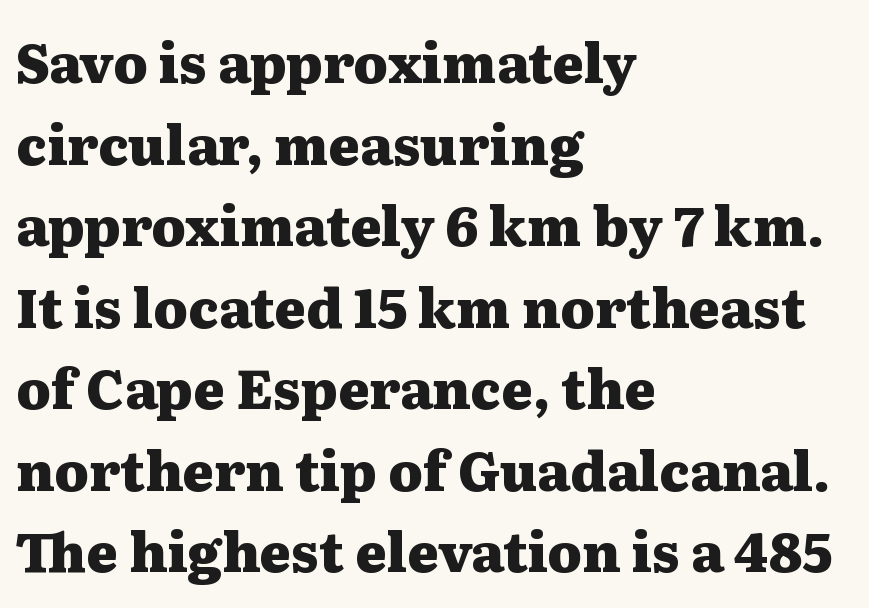
{"serif": "yes", "italic": "no", "bold": "yes", "weight": "heavy", "width": "wide", "stroke_contrast": "medium", "x_height": "medium", "monospaced": "no", "underline": "no", "align": "left", "line_spacing": "normal", "line_spacing_ratio": 1.51, "letter_spacing": "normal", "letter_spacing_em": 0.0, "glyph_px": 54}
